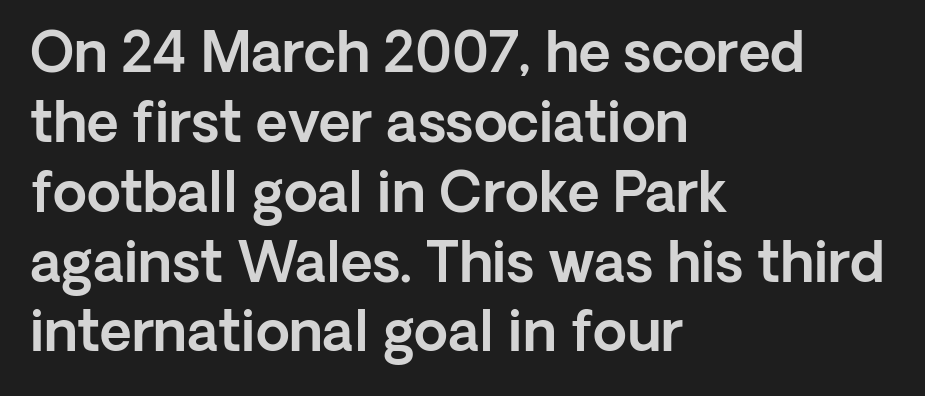
Q: Is the text italic (slanted)? A: No, it is upright.
Q: Is the typeface a serif or a sans-serif typeface? A: Sans-serif.
Q: Is the text underlined? A: No.
Q: How is the paragraph aligned? A: Left-aligned.
Q: Is the spacing between letters normal or unusually wide? A: Normal.
Q: Is the spacing between lines tight, normal or loose? A: Normal.
Q: Width (condensed, normal, or wide)? A: Normal.
Q: x-height? A: Medium.
Q: Monospaced? A: No.
